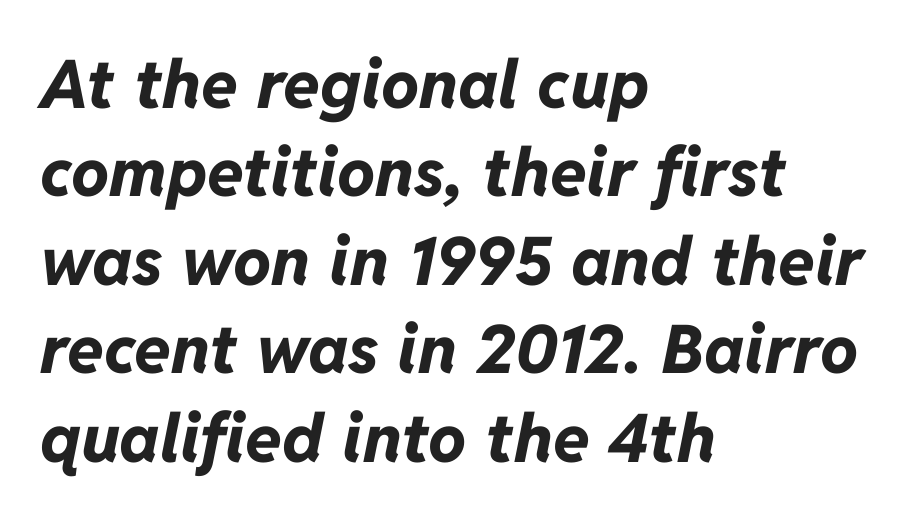
Q: Is the text bold? A: Yes.
Q: Is the text italic (slanted)? A: Yes, it leans right by about 11 degrees.
Q: Is the text underlined? A: No.
Q: How is the paragraph aligned? A: Left-aligned.
Q: Is the spacing between letters normal or unusually wide? A: Normal.
Q: Is the spacing between lines tight, normal or loose? A: Normal.
Q: Width (condensed, normal, or wide)? A: Normal.
Q: Stroke contrast? A: Low.
Q: x-height? A: Medium.
Q: Monospaced? A: No.
